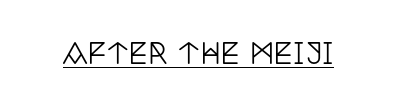
The image shows 29 px condensed serif type, upright; set normal letter spacing, underlined; low stroke contrast and a large x-height.
